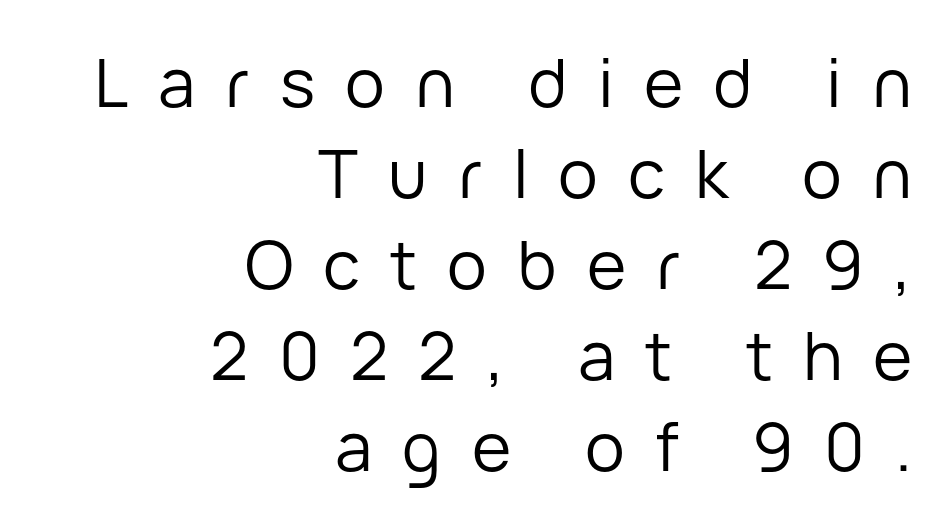
The image shows 67 px regular-weight sans-serif type, upright; set right-aligned, normal line spacing (1.36x), unusually wide letter spacing (+0.45 em), not underlined; low stroke contrast and a medium x-height.
